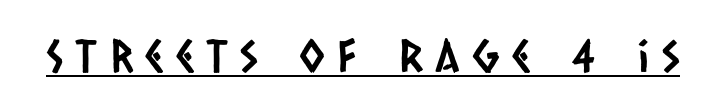
{"serif": "no", "width": "condensed", "stroke_contrast": "low", "x_height": "large", "monospaced": "no", "underline": "yes", "letter_spacing": "wide", "letter_spacing_em": 0.3, "glyph_px": 45}
